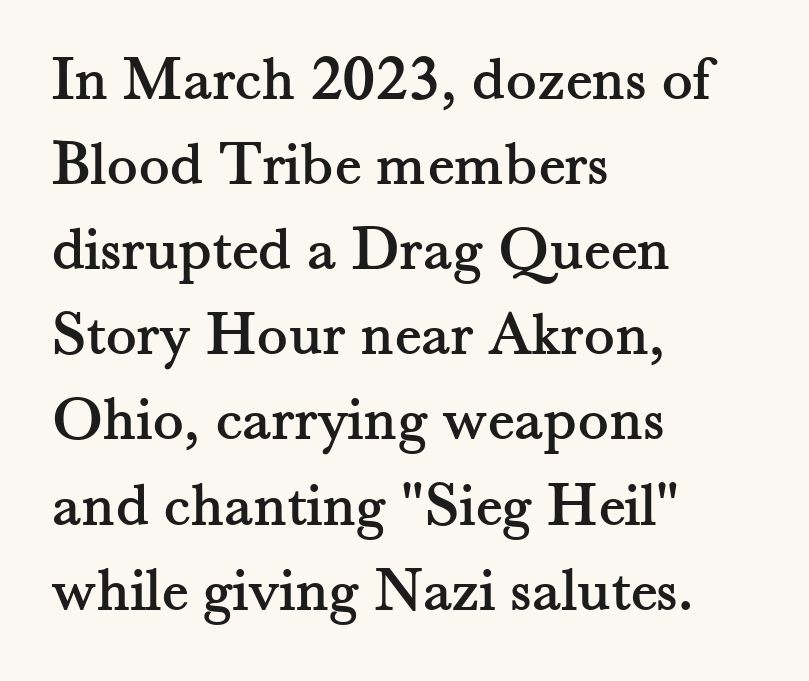
The lines sit at an ordinary, default distance from one another. The rendering keeps characters at their native spacing. The ragged edge is on the right, which tells us the setting is flush left. Spacing verdict: proportional, widths tailored to each character. These lines are composed in type with serifs. Plain, unruled lines of type.
